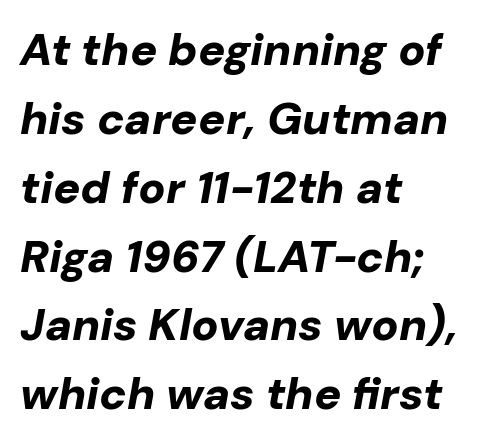
Strong, thick strokes mark this as bold type. It's the slanting kind of type. Does extra space separate the letters? No, they use regular spacing. These lines stack with their left ends in a neat column. No word sits above an underline.
